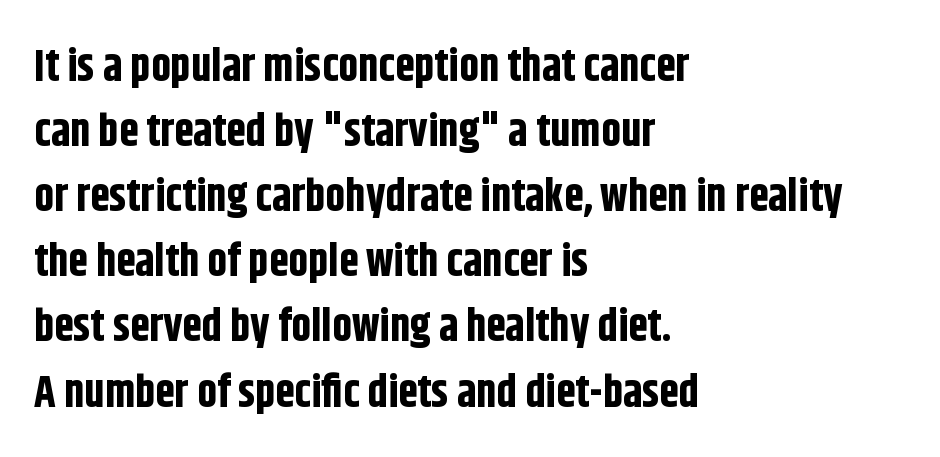
Examine the stroke ends and you'll find no serifs. A typesetter would call this leading conventional body-copy spacing. A clean baseline with only descenders dipping below it. A roman cut, with each character standing at attention. Each letter keeps its own natural width here, so spacing adapts to shape. Tracking value appears to be zero — textbook default spacing.
